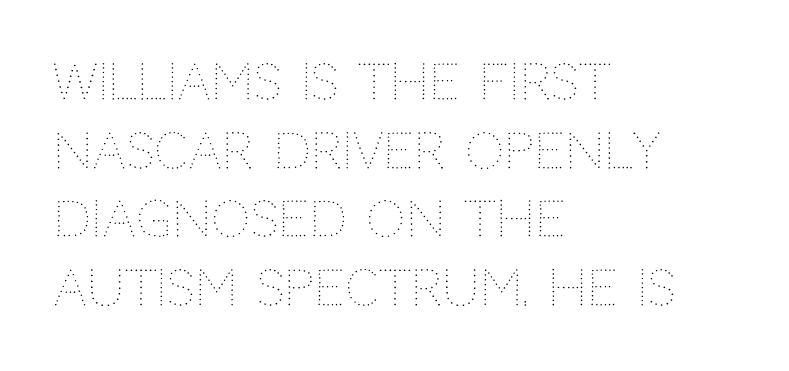
The image shows 49 px thin type, upright; set left-aligned, normal line spacing (1.4x), normal letter spacing, not underlined; medium stroke contrast and a large x-height.
